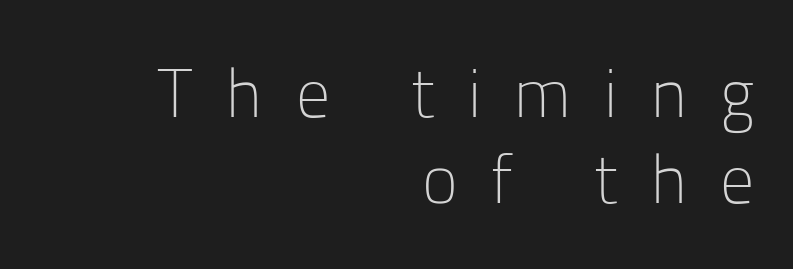
The image shows 68 px light sans-serif type, upright; set right-aligned, normal line spacing (1.26x), unusually wide letter spacing (+0.49 em), not underlined; low stroke contrast and a medium x-height.
